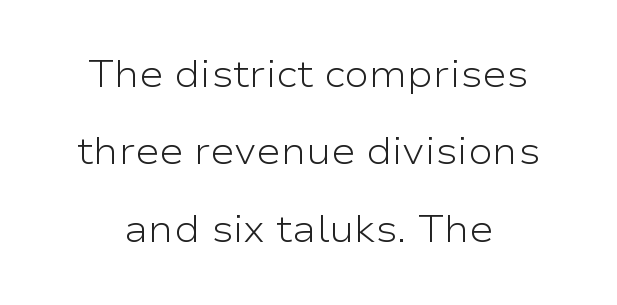
{"serif": "no", "italic": "no", "bold": "no", "weight": "light", "width": "wide", "stroke_contrast": "low", "x_height": "medium", "monospaced": "no", "underline": "no", "align": "center", "line_spacing": "loose", "line_spacing_ratio": 2.09, "letter_spacing": "normal", "letter_spacing_em": 0.0, "glyph_px": 37}
